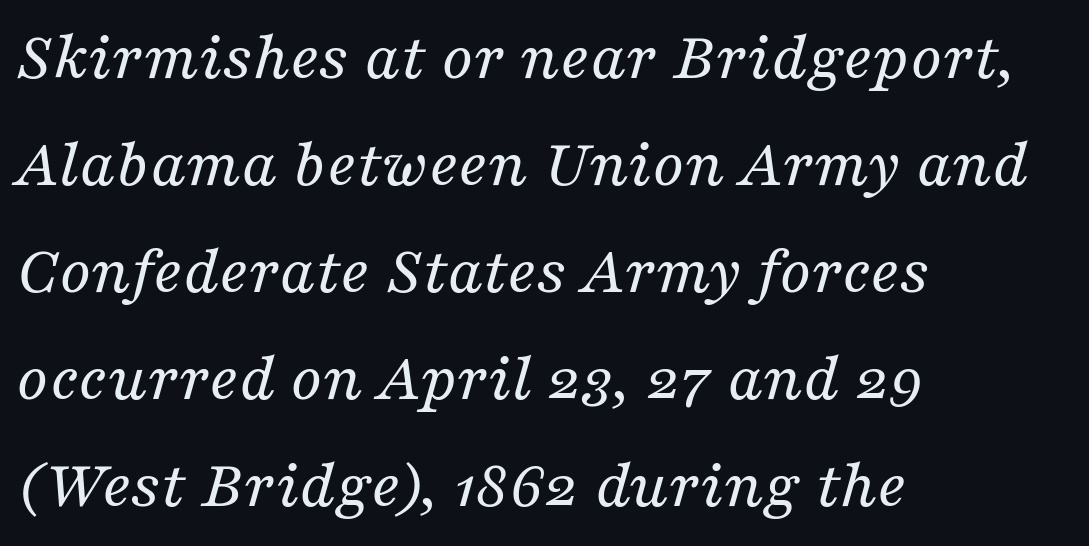
Q: Is the text bold? A: No.
Q: Is the text italic (slanted)? A: Yes, it leans right by about 16 degrees.
Q: Is the typeface a serif or a sans-serif typeface? A: Serif.
Q: Is the text underlined? A: No.
Q: How is the paragraph aligned? A: Left-aligned.
Q: Is the spacing between letters normal or unusually wide? A: Normal.
Q: Is the spacing between lines tight, normal or loose? A: Normal.
Q: Width (condensed, normal, or wide)? A: Normal.
Q: Stroke contrast? A: Medium.
Q: x-height? A: Medium.
Q: Monospaced? A: No.
